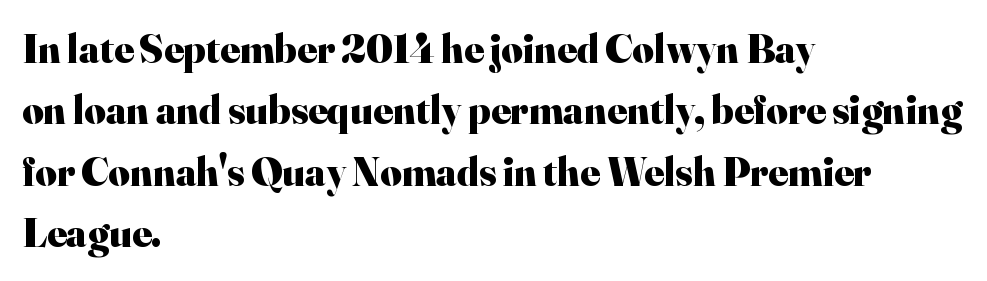
Q: Is the text bold? A: Yes.
Q: Is the text italic (slanted)? A: No, it is upright.
Q: Is the typeface a serif or a sans-serif typeface? A: Serif.
Q: Is the text underlined? A: No.
Q: How is the paragraph aligned? A: Left-aligned.
Q: Is the spacing between letters normal or unusually wide? A: Normal.
Q: Is the spacing between lines tight, normal or loose? A: Normal.
Q: Width (condensed, normal, or wide)? A: Normal.
Q: Stroke contrast? A: High.
Q: x-height? A: Small.
Q: Monospaced? A: No.
